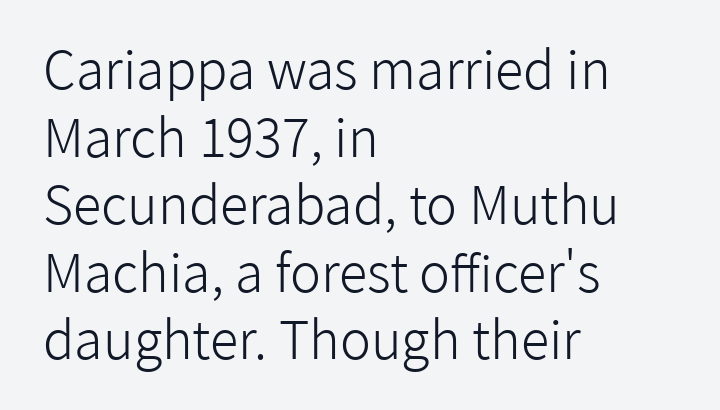
Q: Is the text bold? A: No.
Q: Is the text italic (slanted)? A: No, it is upright.
Q: Is the typeface a serif or a sans-serif typeface? A: Sans-serif.
Q: Is the text underlined? A: No.
Q: How is the paragraph aligned? A: Left-aligned.
Q: Is the spacing between letters normal or unusually wide? A: Normal.
Q: Is the spacing between lines tight, normal or loose? A: Normal.
Q: Width (condensed, normal, or wide)? A: Normal.
Q: Stroke contrast? A: Low.
Q: x-height? A: Medium.
Q: Monospaced? A: No.
